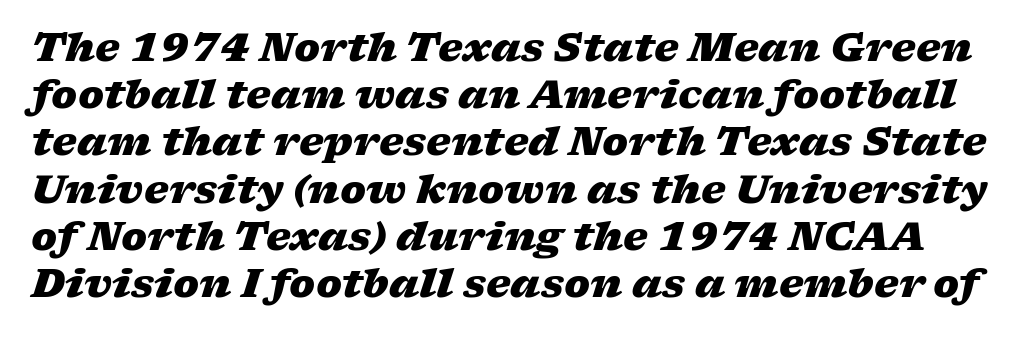
{"italic": "yes", "lean": "right", "slant_degrees": 17, "bold": "yes", "weight": "heavy", "width": "wide", "stroke_contrast": "low", "x_height": "medium", "monospaced": "no", "underline": "no", "line_spacing_ratio": 1.21, "letter_spacing": "normal", "letter_spacing_em": 0.0, "glyph_px": 39}
